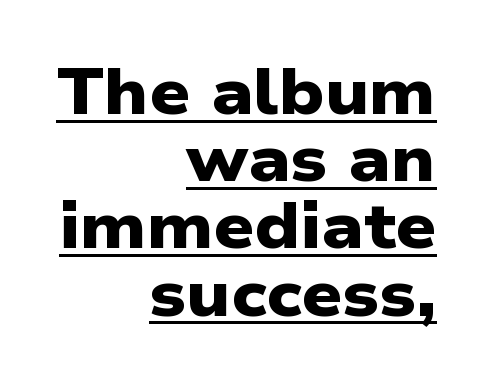
The words here are underlined. Leftover space on each line is placed entirely before the opening word. Between one letter and the next there's only the usual sliver of space. The rendering uses a small line-height, squeezing the rows. Its strokes are broad and dark, the hallmark of bold type. Varying glyph widths throughout — classic text-font behaviour.
